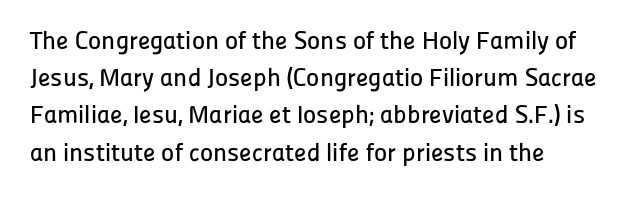
Q: Is the text italic (slanted)? A: No, it is upright.
Q: Is the text underlined? A: No.
Q: Is the spacing between letters normal or unusually wide? A: Normal.
Q: Is the spacing between lines tight, normal or loose? A: Normal.
